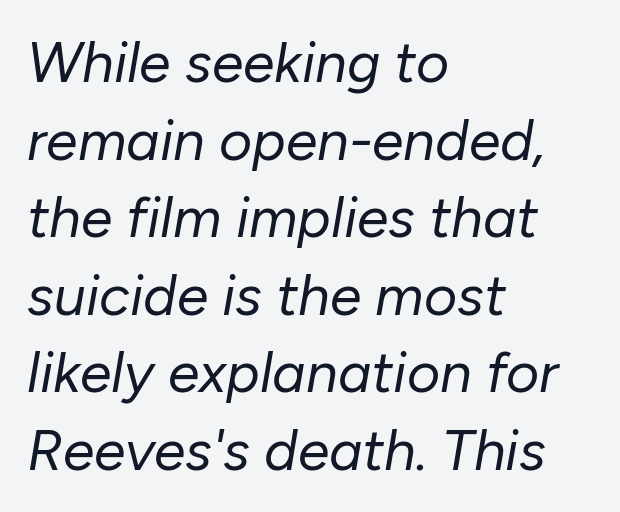
Proportional: the letters do not fall into vertical columns. Reading down the block, your eye returns to a fixed left position each line. The passage shown is not bold in any degree. How are the letters spaced? Ordinarily, with no added tracking. This block has exactly the height ordinary leading produces. The passage shown leans; its letterforms are oblique.
